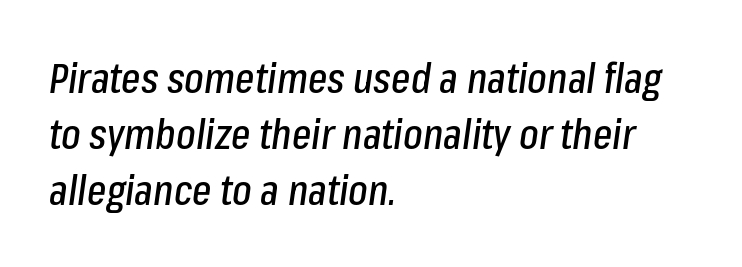
The image shows 41 px condensed type, italic (leaning right); set left-aligned, normal line spacing (1.37x), normal letter spacing, not underlined; low stroke contrast and a medium x-height.
